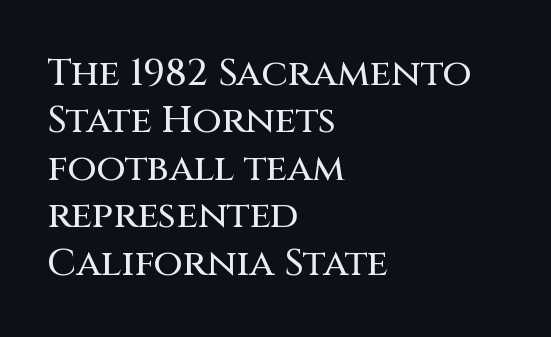
{"serif": "no", "italic": "no", "width": "normal", "stroke_contrast": "medium", "x_height": "large", "monospaced": "no", "underline": "no", "align": "left", "line_spacing": "normal", "line_spacing_ratio": 1.25, "letter_spacing": "normal", "letter_spacing_em": 0.0, "glyph_px": 38}
